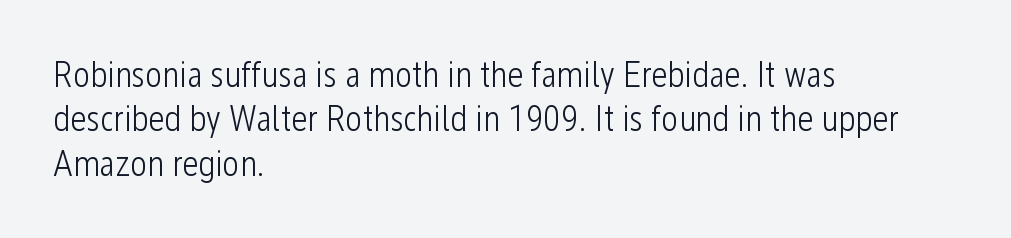
The image shows 36 px light, condensed sans-serif type, upright; set left-aligned, line spacing 1.23x, normal letter spacing, not underlined; low stroke contrast and a medium x-height.
